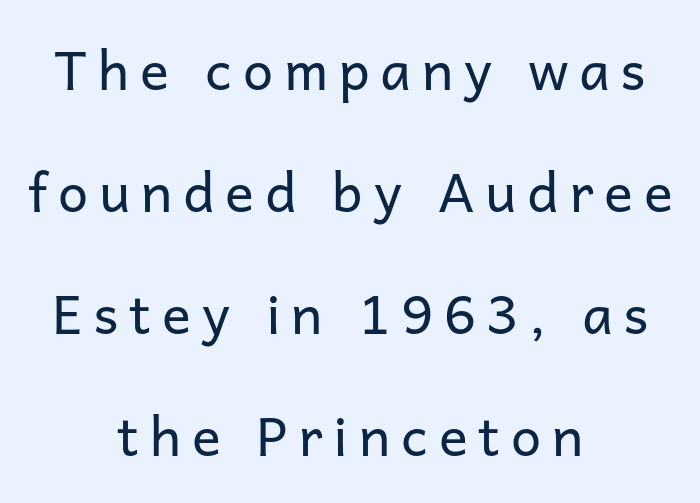
{"serif": "no", "italic": "no", "bold": "no", "weight": "regular", "width": "normal", "stroke_contrast": "low", "x_height": "medium", "monospaced": "no", "underline": "no", "align": "center", "line_spacing": "loose", "line_spacing_ratio": 2.26, "letter_spacing": "wide", "letter_spacing_em": 0.2, "glyph_px": 54}
